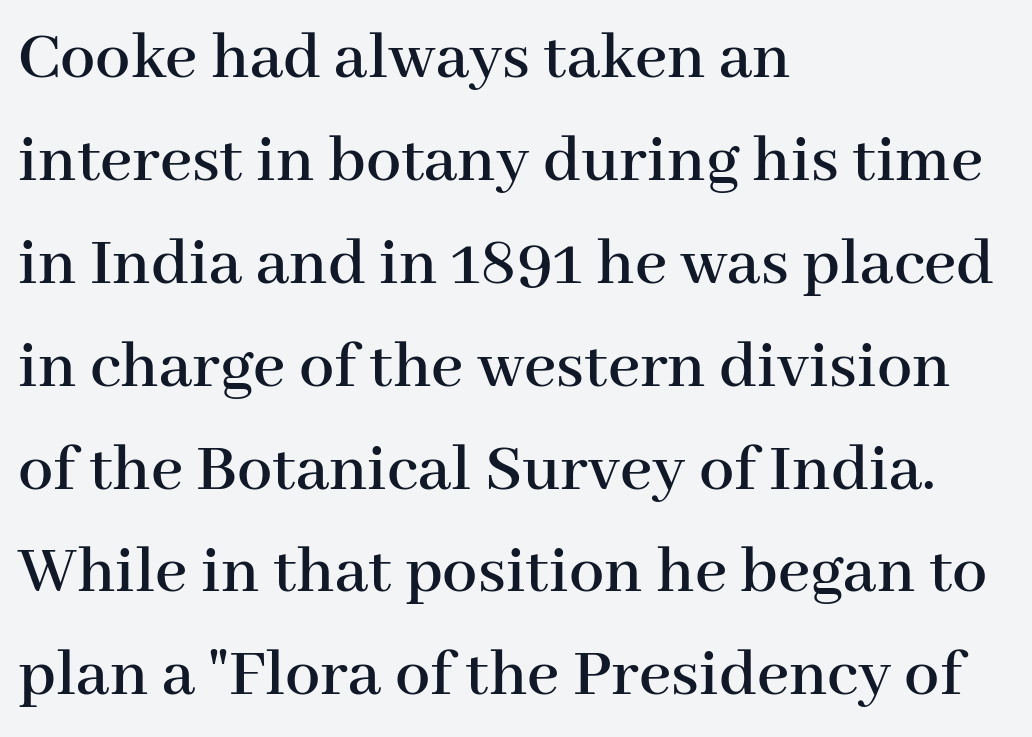
The passage shown is typed in a proportional face where columns would drift. You can tell it's not italic because the verticals are truly vertical. Leading: standard. Serif or sans? Serif — the stroke terminals have little feet. There is no visible air inserted between adjacent glyphs. The string is rendered with underlining switched off.
